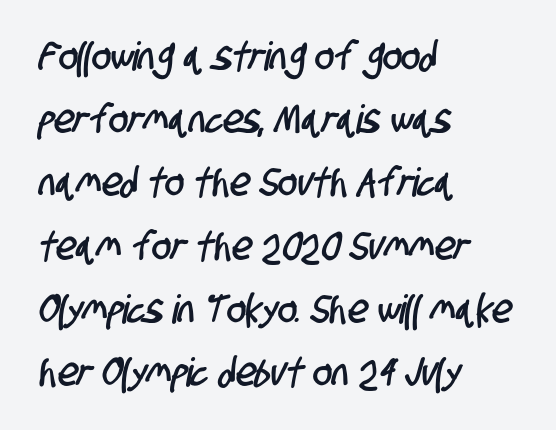
A typesetter would call this leading conventional body-copy spacing. Glance below the letters and you will spot only blank space. The rendering keeps characters at their native spacing. Do the characters align in a grid? No, the font is proportional. Each line starts at the same left margin while the right side varies. These lines are composed in type without serifs.
